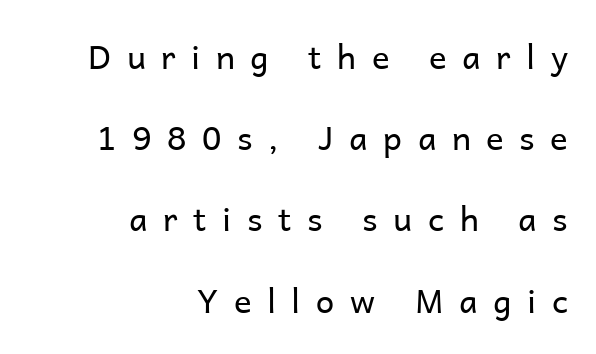
The image shows 33 px regular-weight sans-serif type, upright; set right-aligned, loose line spacing (2.46x), unusually wide letter spacing (+0.47 em), not underlined; low stroke contrast and a medium x-height.
